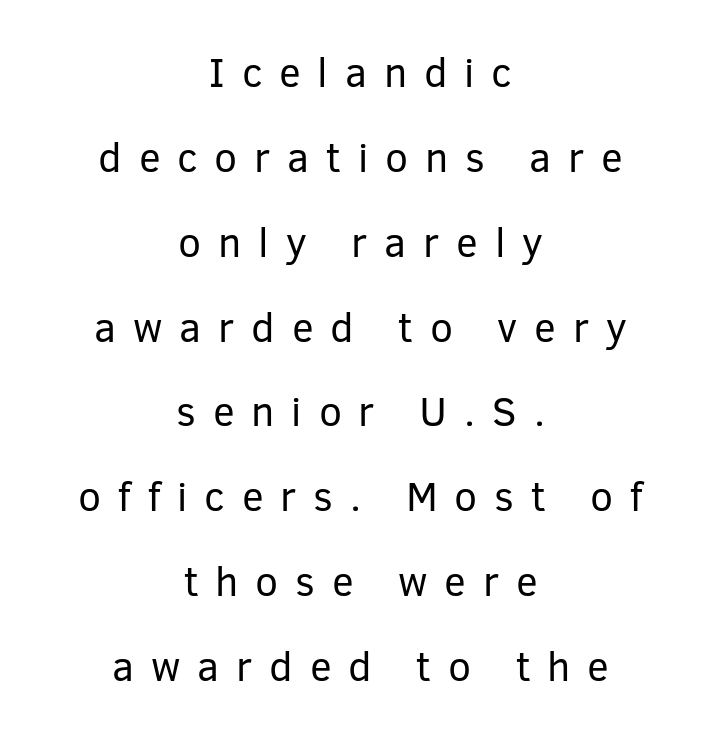
The image shows 41 px regular-weight sans-serif type, upright; set centered, loose line spacing (2.07x), unusually wide letter spacing (+0.41 em), not underlined; low stroke contrast and a medium x-height.
